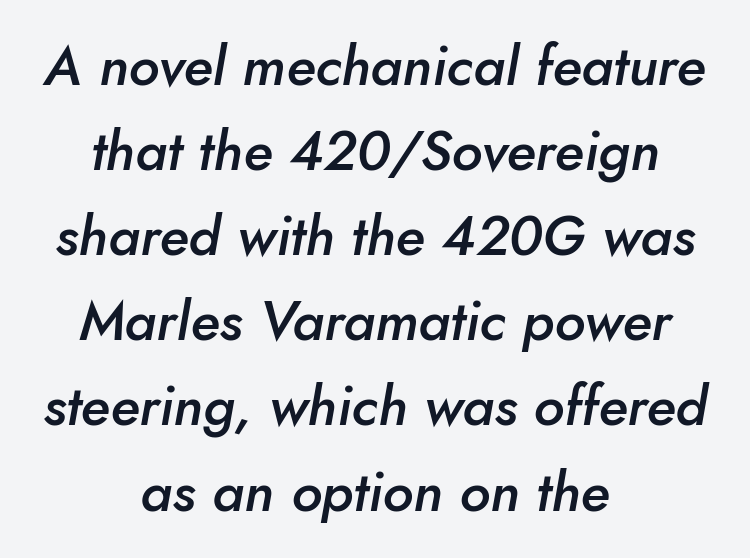
The image shows 56 px semibold type, italic (leaning right); set centered, normal line spacing (1.52x), normal letter spacing, not underlined; low stroke contrast and a small x-height.
